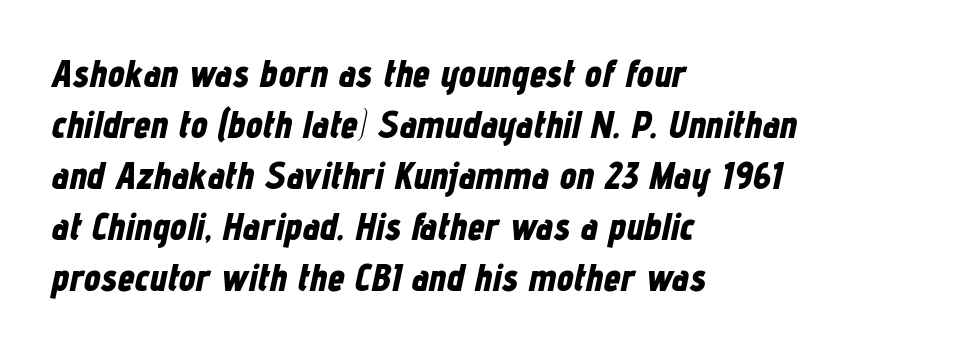
{"italic": "yes", "lean": "right", "slant_degrees": 12, "bold": "yes", "weight": "bold", "width": "condensed", "stroke_contrast": "low", "x_height": "medium", "monospaced": "no", "underline": "no", "align": "left", "line_spacing": "normal", "line_spacing_ratio": 1.34, "letter_spacing": "normal", "letter_spacing_em": 0.0, "glyph_px": 38}
